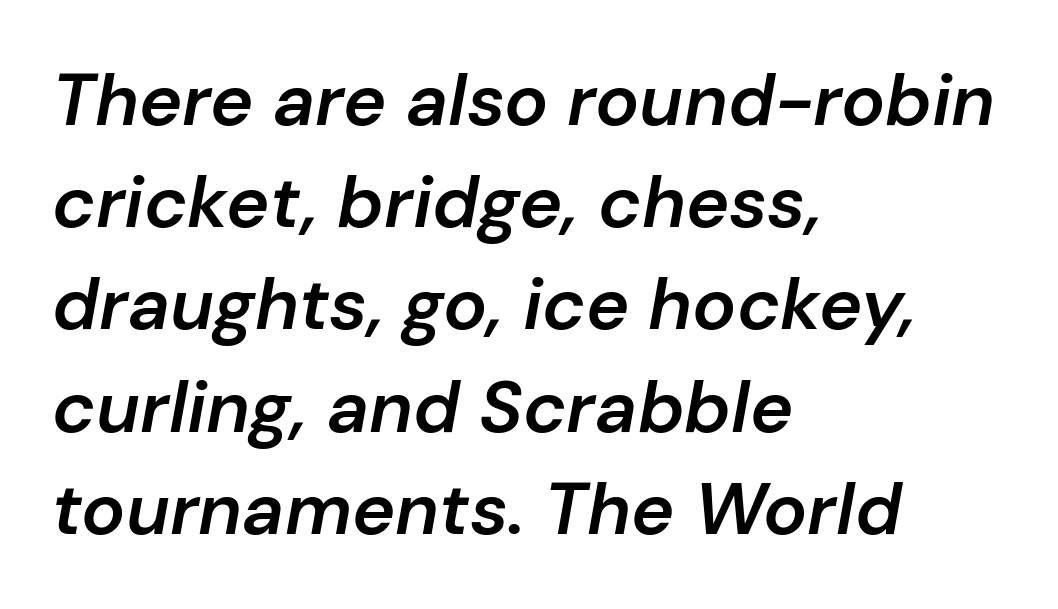
Q: Is the text bold? A: Semi-bold.
Q: Is the text italic (slanted)? A: Yes, it leans right by about 10 degrees.
Q: Is the text underlined? A: No.
Q: How is the paragraph aligned? A: Left-aligned.
Q: Is the spacing between letters normal or unusually wide? A: Normal.
Q: Is the spacing between lines tight, normal or loose? A: Normal.
Q: Width (condensed, normal, or wide)? A: Normal.
Q: Stroke contrast? A: Low.
Q: x-height? A: Medium.
Q: Monospaced? A: No.
